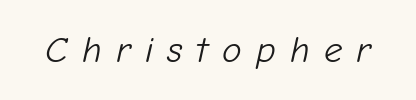
Q: Is the text bold? A: No.
Q: Is the text italic (slanted)? A: Yes, it leans right by about 12 degrees.
Q: Is the text underlined? A: No.
Q: Is the spacing between letters normal or unusually wide? A: Unusually wide.
Q: Width (condensed, normal, or wide)? A: Normal.
Q: Stroke contrast? A: Low.
Q: x-height? A: Medium.
Q: Monospaced? A: No.
